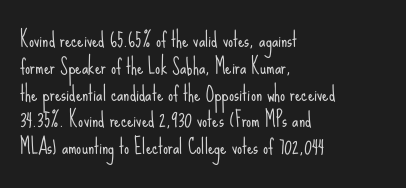
{"italic": "no", "bold": "no", "underline": "no", "align": "left", "line_spacing": "normal", "line_spacing_ratio": 1.34, "letter_spacing": "normal", "letter_spacing_em": 0.0, "glyph_px": 20}
